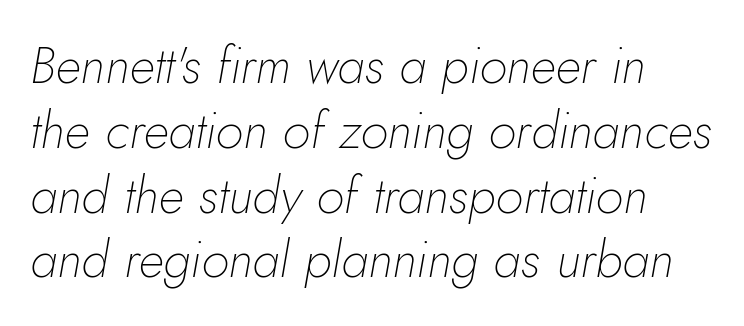
{"italic": "yes", "lean": "right", "slant_degrees": 10, "bold": "no", "weight": "thin", "width": "normal", "stroke_contrast": "low", "x_height": "small", "monospaced": "no", "underline": "no", "align": "left", "line_spacing": "normal", "line_spacing_ratio": 1.27, "letter_spacing": "normal", "letter_spacing_em": 0.0, "glyph_px": 51}
